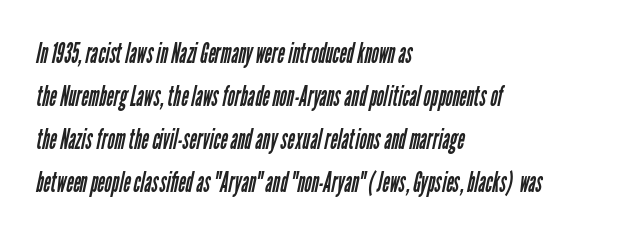
The image shows 28 px regular-weight, condensed sans-serif type; set left-aligned, normal line spacing (1.53x), normal letter spacing, not underlined; low stroke contrast and a medium x-height.
